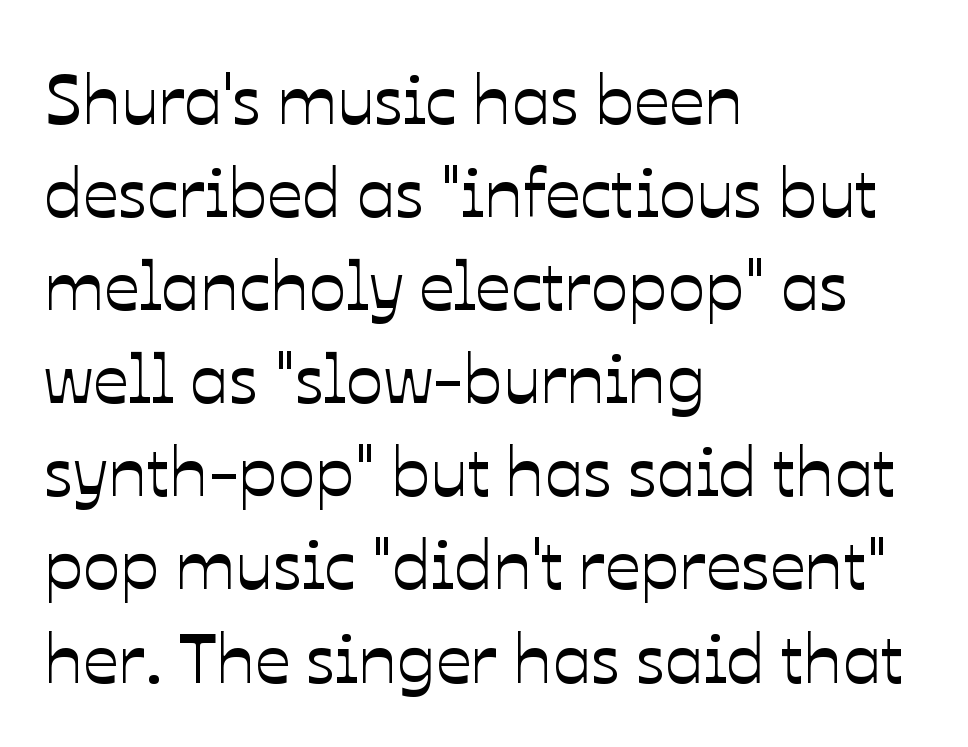
Q: Is the text italic (slanted)? A: No, it is upright.
Q: Is the text underlined? A: No.
Q: How is the paragraph aligned? A: Left-aligned.
Q: Is the spacing between letters normal or unusually wide? A: Normal.
Q: Is the spacing between lines tight, normal or loose? A: Normal.
Q: Width (condensed, normal, or wide)? A: Normal.
Q: Stroke contrast? A: Low.
Q: x-height? A: Medium.
Q: Monospaced? A: No.
